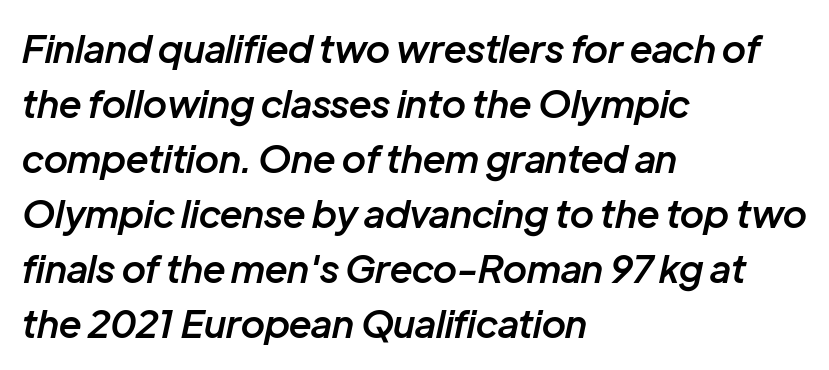
Q: Is the text bold? A: Semi-bold.
Q: Is the text italic (slanted)? A: Yes, it leans right by about 12 degrees.
Q: Is the text underlined? A: No.
Q: How is the paragraph aligned? A: Left-aligned.
Q: Is the spacing between letters normal or unusually wide? A: Normal.
Q: Is the spacing between lines tight, normal or loose? A: Normal.
Q: Width (condensed, normal, or wide)? A: Normal.
Q: Stroke contrast? A: Low.
Q: x-height? A: Medium.
Q: Monospaced? A: No.
